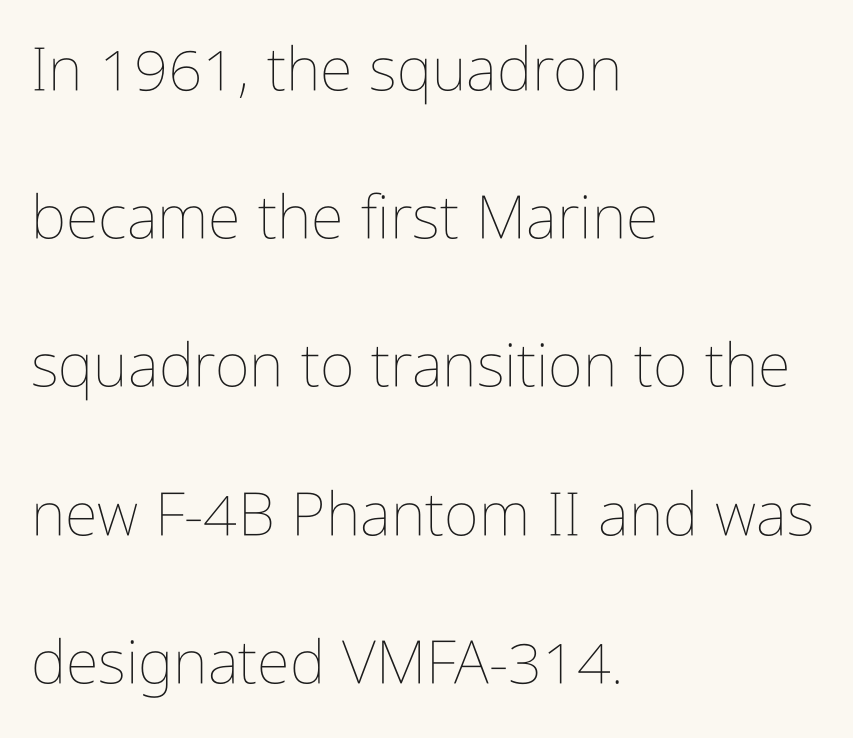
The image shows 60 px thin, condensed type, upright; set left-aligned, loose line spacing (2.47x), normal letter spacing, not underlined; low stroke contrast and a medium x-height.
